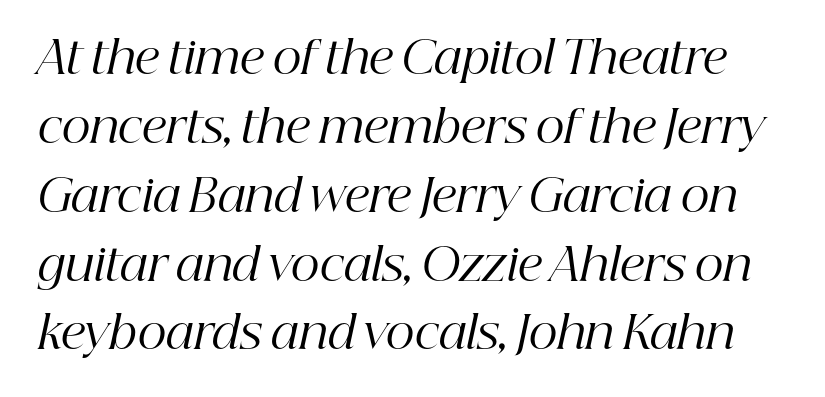
The image shows 45 px regular-weight serif type, italic (leaning right); set normal line spacing (1.53x), normal letter spacing, not underlined; high stroke contrast and a medium x-height.
